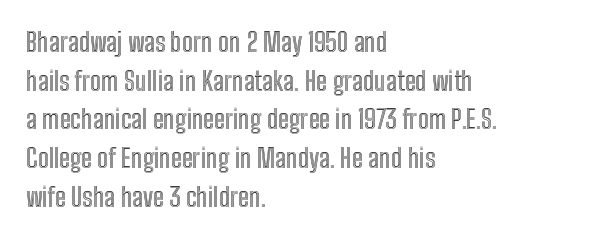
Q: Is the text italic (slanted)? A: No, it is upright.
Q: Is the text underlined? A: No.
Q: How is the paragraph aligned? A: Left-aligned.
Q: Is the spacing between letters normal or unusually wide? A: Normal.
Q: Is the spacing between lines tight, normal or loose? A: Normal.
